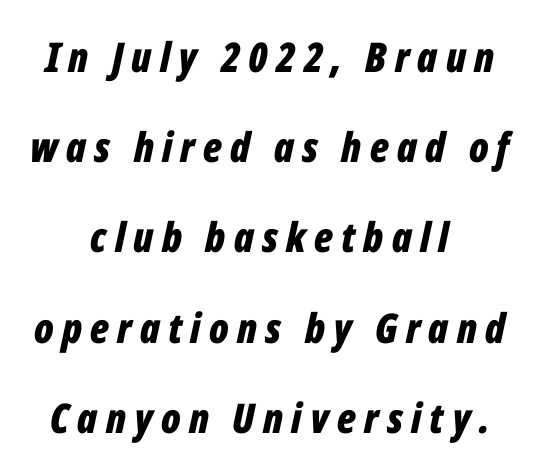
The image shows 41 px bold, condensed type, italic (leaning right); set centered, loose line spacing (2.2x), unusually wide letter spacing (+0.2 em), not underlined; low stroke contrast and a medium x-height.
